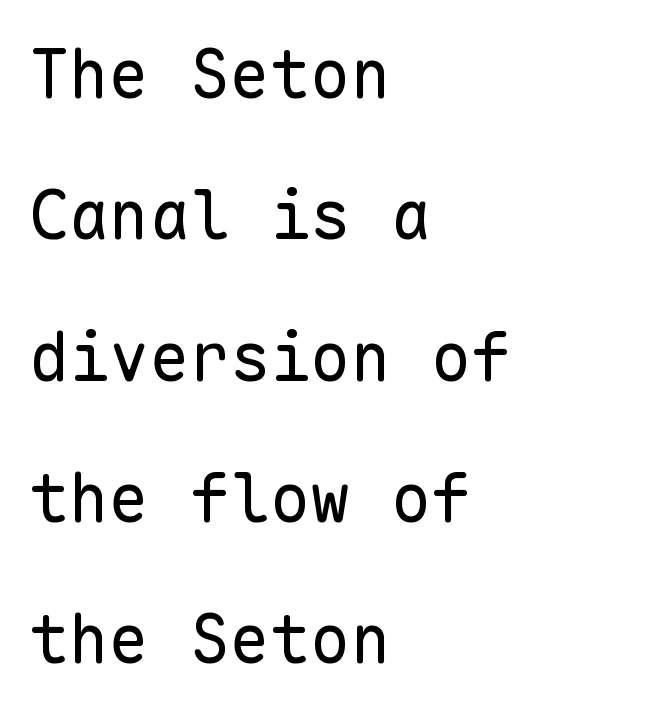
The image shows 67 px regular-weight sans-serif type, upright, monospaced; set left-aligned, loose line spacing (2.11x), normal letter spacing, not underlined; low stroke contrast and a medium x-height.
